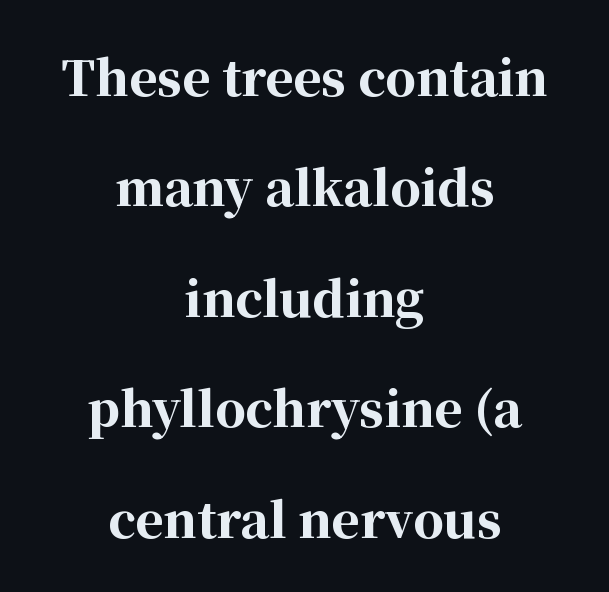
{"serif": "yes", "italic": "no", "bold": "yes", "weight": "bold", "width": "normal", "stroke_contrast": "high", "x_height": "medium", "monospaced": "no", "underline": "no", "align": "center", "line_spacing": "loose", "line_spacing_ratio": 2.3, "letter_spacing": "normal", "letter_spacing_em": 0.0, "glyph_px": 48}
